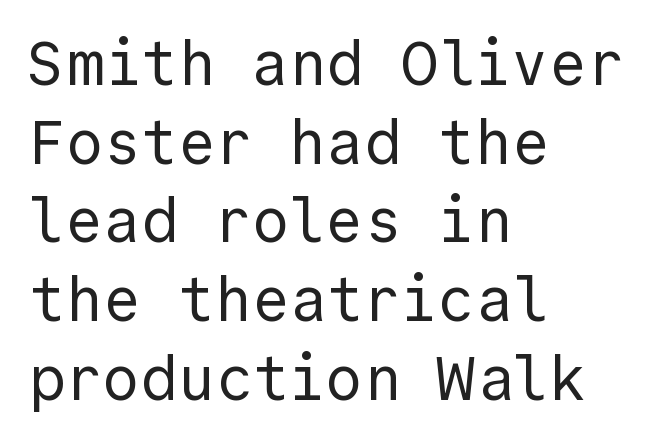
The image shows 62 px regular-weight sans-serif type, upright, monospaced; set left-aligned, normal line spacing (1.27x), normal letter spacing, not underlined; a medium x-height.
